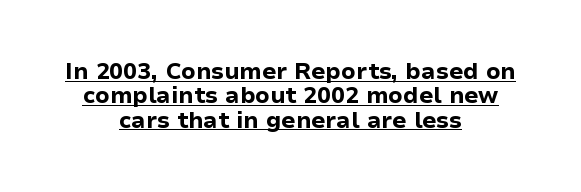
Q: Is the text bold? A: Yes.
Q: Is the text italic (slanted)? A: No, it is upright.
Q: Is the text underlined? A: Yes.
Q: How is the paragraph aligned? A: Centered.
Q: Is the spacing between letters normal or unusually wide? A: Normal.
Q: Is the spacing between lines tight, normal or loose? A: Tight.
